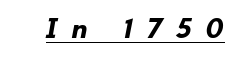
Heft: maximum for text — a bold. The gaps between neighbouring characters are conspicuously large. Do the characters align in a grid? No, the font is proportional. Is there an underline? Yes — a line sits under the letters. Serifs: no, the terminals of the letterforms are clean.
